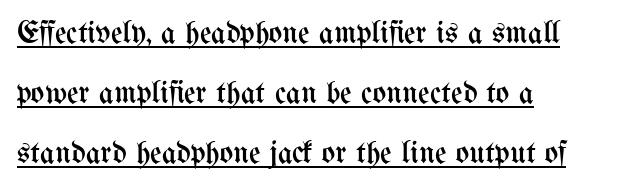
The image shows 32 px regular-weight, condensed type, upright; set left-aligned, line spacing 1.87x, normal letter spacing, underlined; medium stroke contrast and a medium x-height.
